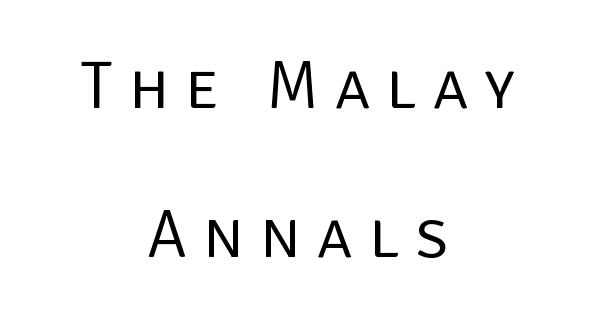
The image shows 67 px regular-weight sans-serif type, upright; set centered, loose line spacing (2.23x), unusually wide letter spacing (+0.24 em), not underlined; low stroke contrast and a large x-height.
